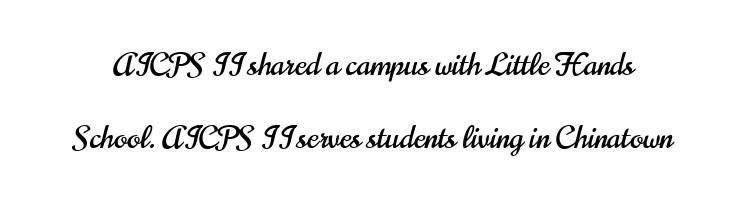
Letterform terminals end flat and unadorned throughout the passage. You could fit nearly another row in the gap between these rows. The words here are not underlined. A typesetter would call this zero additional tracking.
